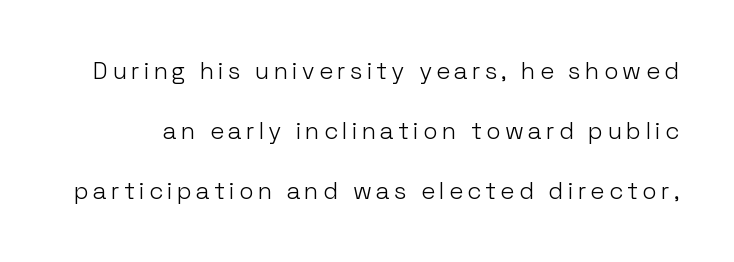
Q: Is the text bold? A: No.
Q: Is the text italic (slanted)? A: No, it is upright.
Q: Is the text underlined? A: No.
Q: Is the spacing between lines tight, normal or loose? A: Loose.
